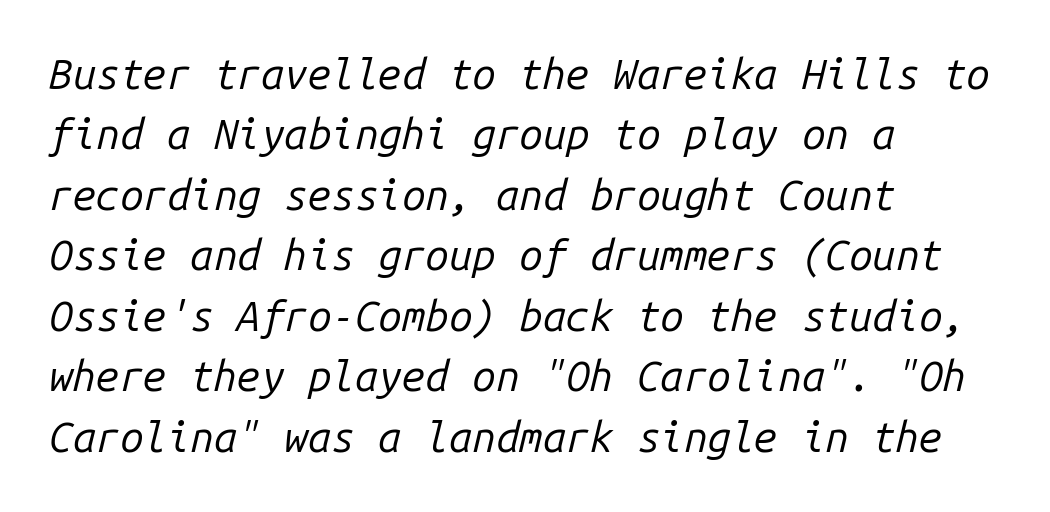
{"italic": "yes", "lean": "right", "slant_degrees": 14, "bold": "no", "weight": "regular", "width": "normal", "stroke_contrast": "low", "x_height": "medium", "monospaced": "yes", "underline": "no", "align": "left", "line_spacing": "normal", "line_spacing_ratio": 1.44, "letter_spacing": "normal", "letter_spacing_em": 0.0, "glyph_px": 42}
